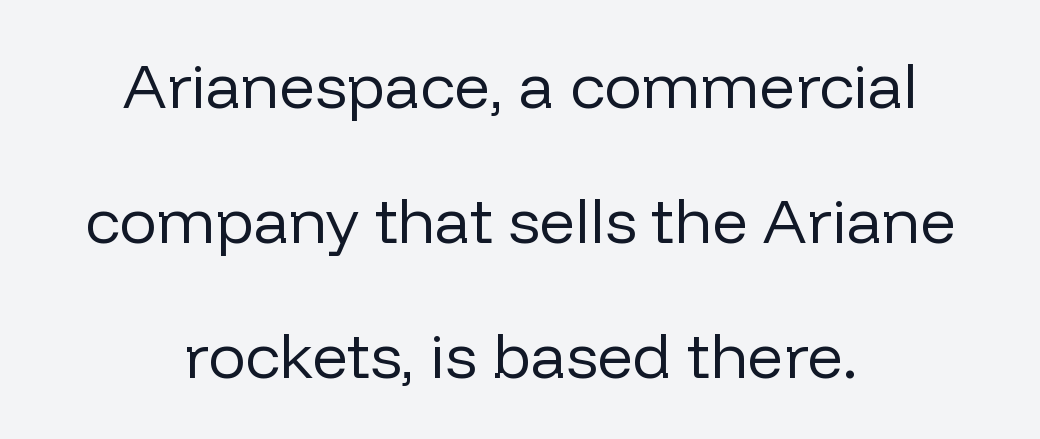
{"serif": "no", "italic": "no", "bold": "no", "weight": "regular", "width": "normal", "stroke_contrast": "low", "x_height": "medium", "monospaced": "no", "underline": "no", "align": "center", "line_spacing": "loose", "line_spacing_ratio": 2.14, "letter_spacing": "normal", "letter_spacing_em": 0.0, "glyph_px": 63}
